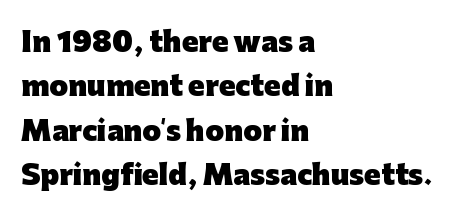
The image shows 27 px bold type, upright; set left-aligned, normal line spacing (1.64x), normal letter spacing, not underlined.
